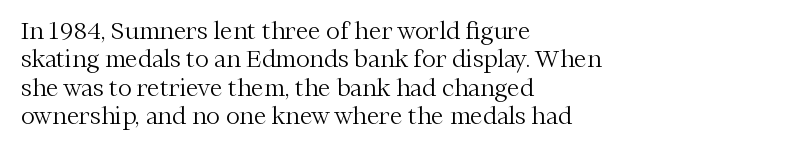
Nobody touched the tracking dial on this one. Visually the block forms a straight wall on the left and a jagged coastline on the right. Posture: upright roman. Beneath every word, the page is bare.
